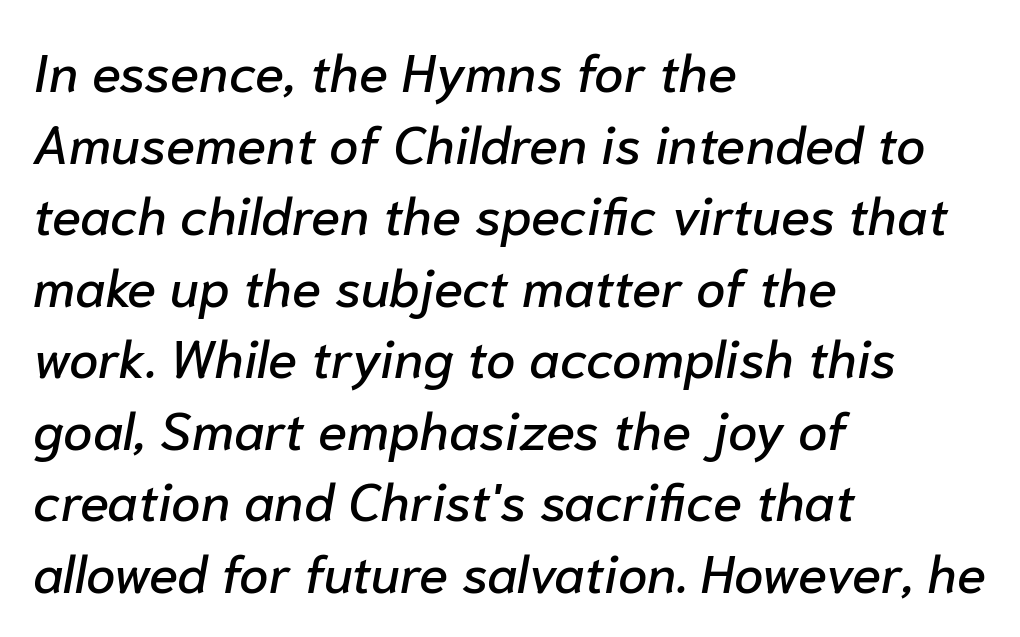
Short and long lines alike share a common starting point at left. The lettering tilts uniformly, giving the passage an italic look. Spacing between characters is what you'd get straight out of the box. Each letter keeps its own natural width here, so spacing adapts to shape. Descenders are the only things crossing below the line.
